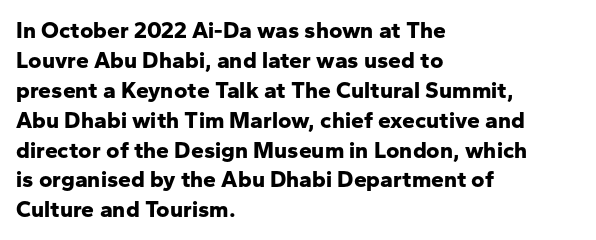
Q: Is the text bold? A: Yes.
Q: Is the text italic (slanted)? A: No, it is upright.
Q: Is the text underlined? A: No.
Q: How is the paragraph aligned? A: Left-aligned.
Q: Is the spacing between letters normal or unusually wide? A: Normal.
Q: Is the spacing between lines tight, normal or loose? A: Normal.
